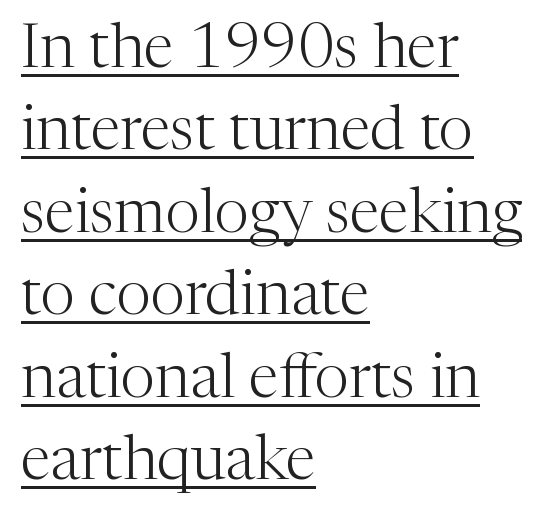
Heaviness? Minimal to ordinary, like unemphasized prose. Vertical spacing — default. Notice how a bar underscores the lettering throughout. Character widths vary here, with narrow letters taking less room than wide ones.
